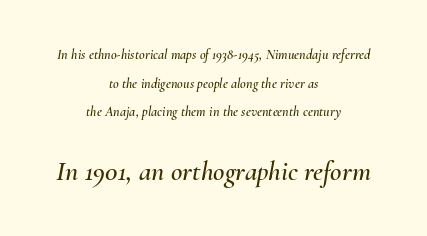
The image shows 28 px text type, italic (leaning right); set centered, loose line spacing (2.04x), normal letter spacing, not underlined; the second (bottom) block is 2.0x larger; medium stroke contrast and a small x-height.
